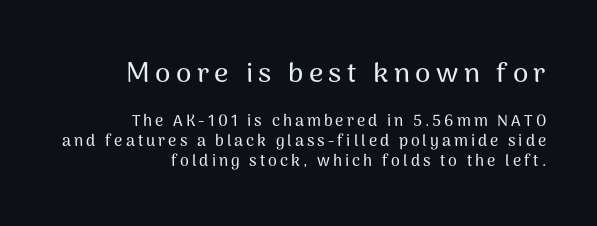
The image shows 28 px sans-serif type, upright; set right-aligned, line spacing 1.24x, not underlined; the first (top) block is 1.75x larger; medium stroke contrast and a medium x-height.
